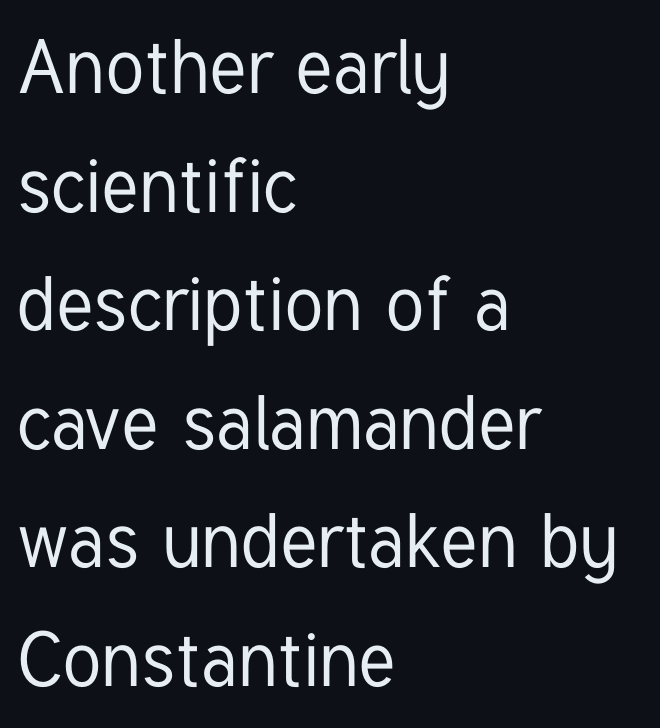
Posture: vertical. Teacher's note: observe the even left margin — that is flush-left alignment. Is this a fixed-width face? No — the glyphs have proportional, varying widths. Default kerning and tracking; the words read as compact shapes. The foot of each line stays bare and open. Interline gaps are of average width in this sample.
